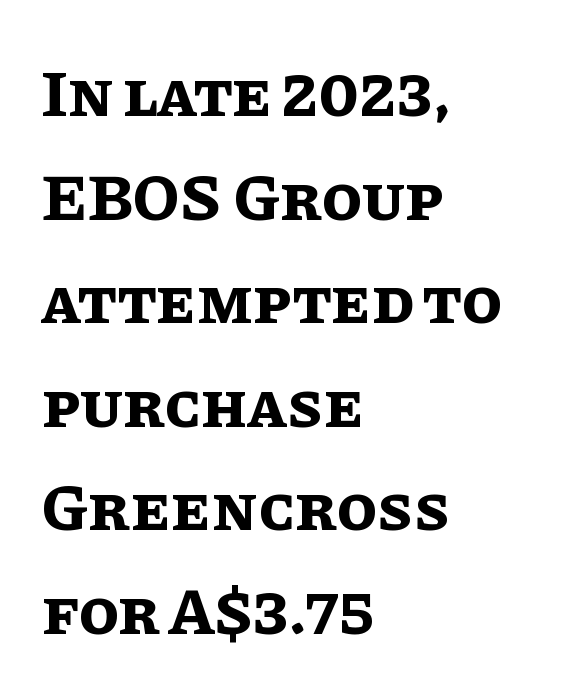
Q: Is the text bold? A: Yes.
Q: Is the text italic (slanted)? A: No, it is upright.
Q: Is the text underlined? A: No.
Q: How is the paragraph aligned? A: Left-aligned.
Q: Is the spacing between letters normal or unusually wide? A: Normal.
Q: Is the spacing between lines tight, normal or loose? A: Normal.
Q: Width (condensed, normal, or wide)? A: Normal.
Q: Stroke contrast? A: Low.
Q: x-height? A: Large.
Q: Monospaced? A: No.
